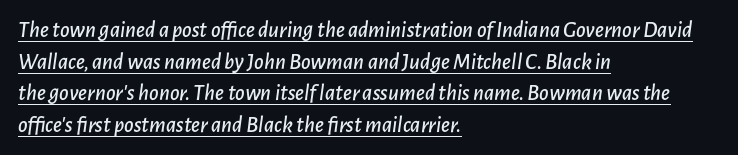
{"italic": "yes", "lean": "right", "slant_degrees": 7, "underline": "yes", "align": "left", "line_spacing": "normal", "line_spacing_ratio": 1.37, "letter_spacing": "normal", "letter_spacing_em": 0.0, "glyph_px": 23}
